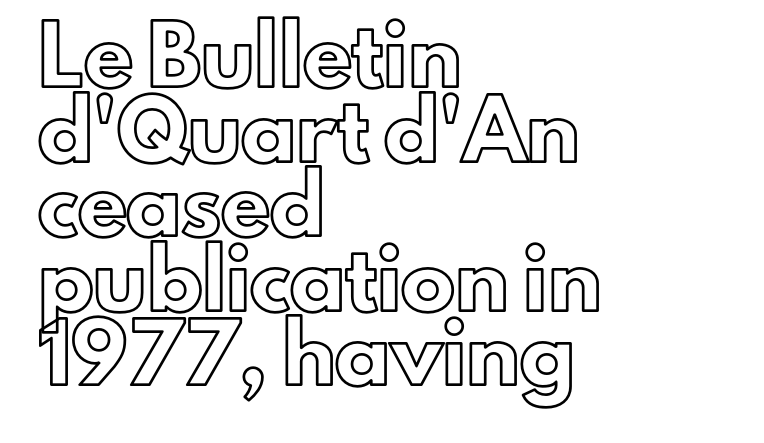
{"italic": "no", "width": "normal", "x_height": "small", "monospaced": "no", "underline": "no", "align": "left", "line_spacing": "normal", "line_spacing_ratio": 1.38, "letter_spacing": "normal", "letter_spacing_em": 0.0, "glyph_px": 54}
